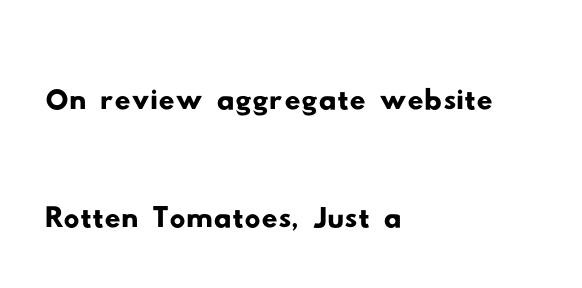
Any mark beneath the type? The region is blank. Classification — sans serif. Proportional: the letters do not fall into vertical columns. No extra tracking has been applied to these lines.
